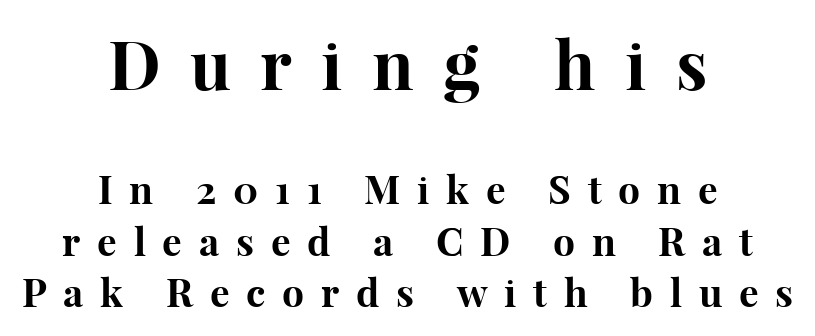
Q: Is the text bold? A: Yes.
Q: Is the text italic (slanted)? A: No, it is upright.
Q: Is the typeface a serif or a sans-serif typeface? A: Serif.
Q: Is the text underlined? A: No.
Q: How is the paragraph aligned? A: Centered.
Q: Is the spacing between letters normal or unusually wide? A: Unusually wide.
Q: Is the spacing between lines tight, normal or loose? A: Normal.
Q: Which block of text is set in a larger size, the first (top) or the second (bottom)? A: The first (top) one.
Q: Width (condensed, normal, or wide)? A: Normal.
Q: Stroke contrast? A: High.
Q: x-height? A: Medium.
Q: Monospaced? A: No.
